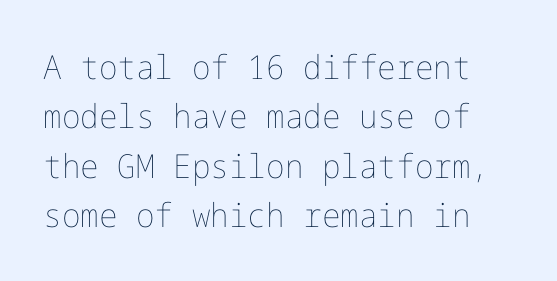
Q: Is the text bold? A: No.
Q: Is the text italic (slanted)? A: No, it is upright.
Q: Is the text underlined? A: No.
Q: Is the spacing between letters normal or unusually wide? A: Normal.
Q: Is the spacing between lines tight, normal or loose? A: Normal.
Q: Width (condensed, normal, or wide)? A: Normal.
Q: Stroke contrast? A: Low.
Q: x-height? A: Medium.
